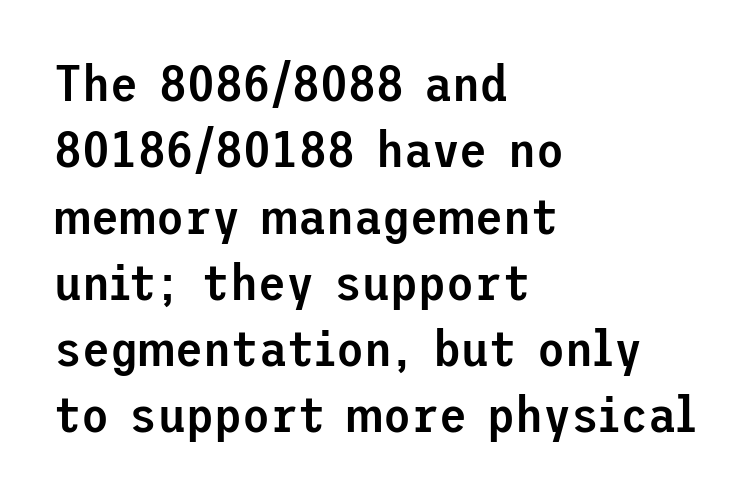
The text was rendered using a sans face with plain stroke endings. Beneath every word, the page is bare. This rendering leaves character spacing at its baseline value. Notice how the stems are strictly vertical — no italics here.
